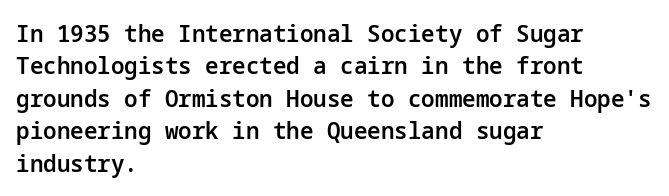
Q: Is the text bold? A: Semi-bold.
Q: Is the text italic (slanted)? A: No, it is upright.
Q: Is the text underlined? A: No.
Q: How is the paragraph aligned? A: Left-aligned.
Q: Is the spacing between letters normal or unusually wide? A: Normal.
Q: Is the spacing between lines tight, normal or loose? A: Normal.
